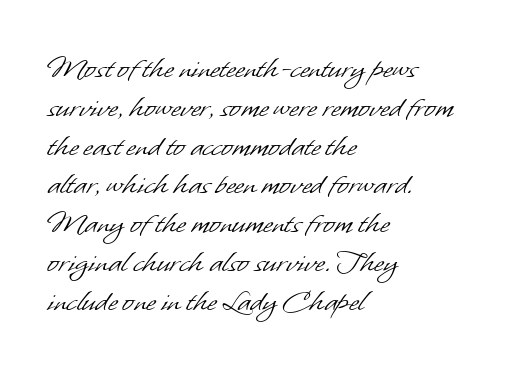
{"serif": "no", "bold": "no", "weight": "light", "width": "normal", "stroke_contrast": "low", "x_height": "small", "monospaced": "no", "underline": "no", "align": "left", "line_spacing": "tight", "line_spacing_ratio": 1.14, "letter_spacing": "normal", "letter_spacing_em": 0.0, "glyph_px": 34}
